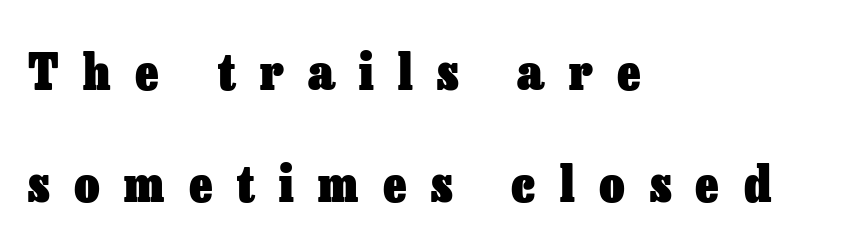
{"italic": "no", "bold": "yes", "weight": "heavy", "width": "normal", "stroke_contrast": "low", "x_height": "medium", "monospaced": "no", "underline": "no", "align": "left", "line_spacing": "loose", "line_spacing_ratio": 2.28, "letter_spacing": "wide", "letter_spacing_em": 0.5, "glyph_px": 49}
